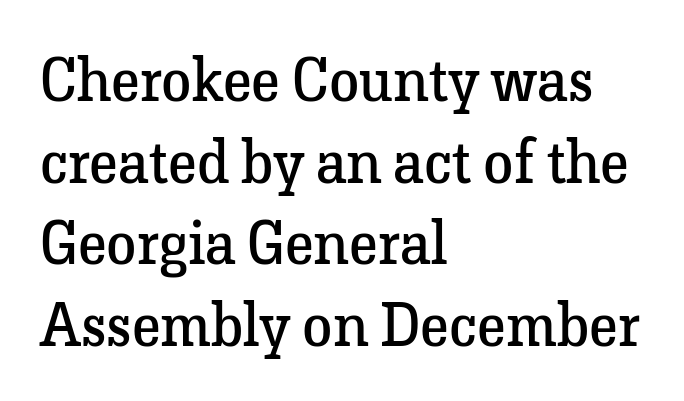
The image shows 61 px regular-weight serif type, upright; set left-aligned, normal line spacing (1.34x), normal letter spacing, not underlined; low stroke contrast and a medium x-height.
